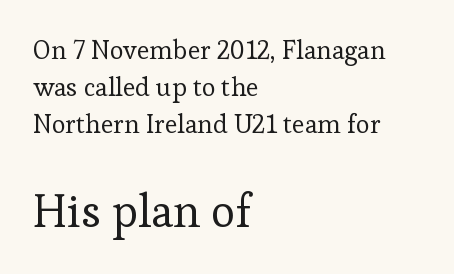
The image shows 46 px regular-weight serif type, upright; set left-aligned, normal line spacing (1.42x), normal letter spacing, not underlined; the second (bottom) block is 1.77x larger; low stroke contrast and a medium x-height.
